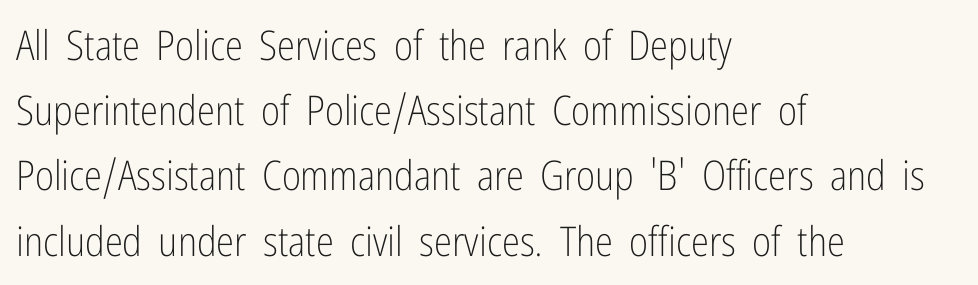
{"serif": "no", "italic": "no", "bold": "no", "weight": "light", "width": "condensed", "stroke_contrast": "low", "x_height": "medium", "monospaced": "no", "underline": "no", "align": "left", "line_spacing": "normal", "line_spacing_ratio": 1.59, "letter_spacing": "normal", "letter_spacing_em": 0.0, "glyph_px": 41}
